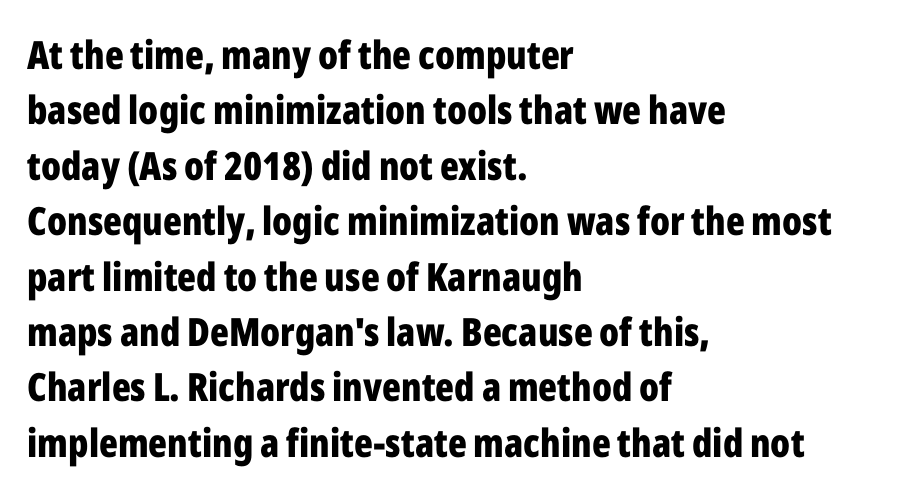
Varying glyph widths throughout — classic text-font behaviour. The zone under the glyphs is completely vacant. A typesetter would mark this as roman, not italic. Is the block centered? No — it sits flush against the left margin.
